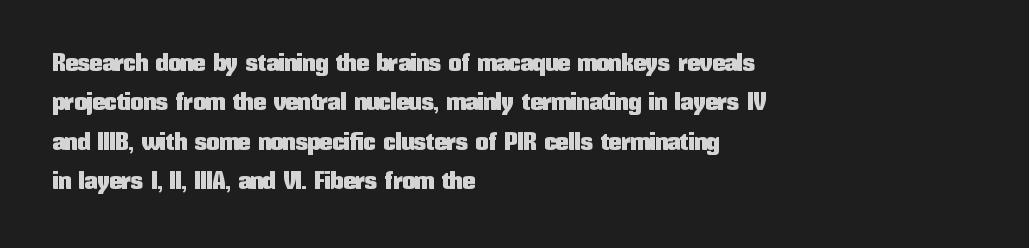
{"italic": "no", "underline": "no", "align": "left", "line_spacing": "normal", "line_spacing_ratio": 1.58, "letter_spacing": "normal", "letter_spacing_em": 0.0, "glyph_px": 25}
